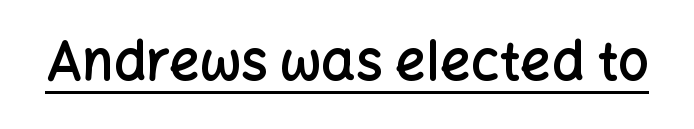
The letters are semibold — heavier than regular but short of a full bold. Every character sits straight up, as roman type does. The letters sit at their default tracking, neither squeezed nor spread. Examine the stroke ends and you'll find no serifs. Is there an underline? Yes — a line sits under the letters.
